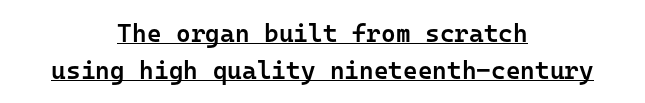
Stroke thickness is moderately raised; the sample reads as semibold. In designer terms, the underline attribute is active on this setting. Visually the block forms a symmetrical silhouette, jagged on both flanks. Compared with typical body copy, the letter spacing here is the same. Posture: straight, roman, zero tilt. Quick note: interline space is typical.
